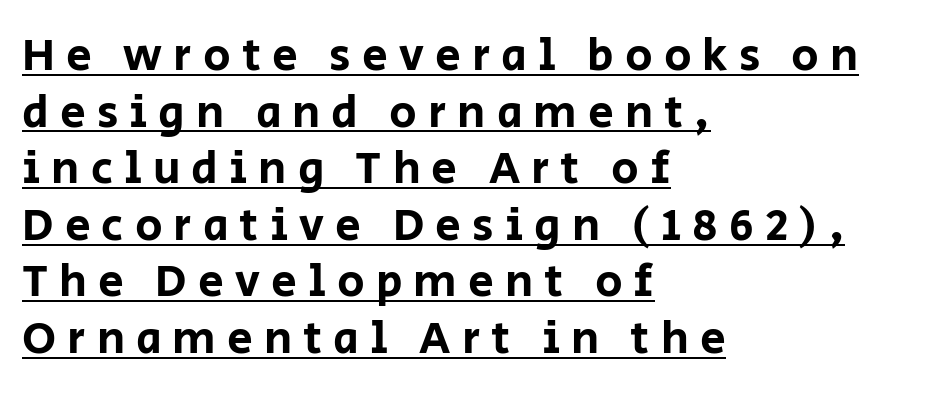
A student would call this left alignment; a typographer would say flush left, rag right. The text was rendered using a sans face with plain stroke endings. Every word sits above its own underline. Tall strokes in this sample are plumb rather than angled.
